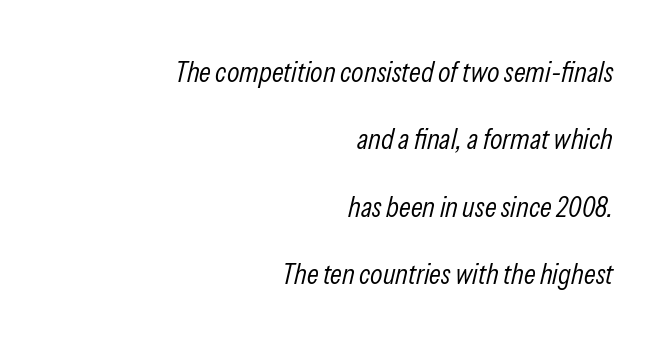
Q: Is the text bold? A: No.
Q: Is the text italic (slanted)? A: Yes, it leans right by about 13 degrees.
Q: Is the text underlined? A: No.
Q: How is the paragraph aligned? A: Right-aligned.
Q: Is the spacing between letters normal or unusually wide? A: Normal.
Q: Is the spacing between lines tight, normal or loose? A: Loose.
Q: Width (condensed, normal, or wide)? A: Condensed.
Q: Stroke contrast? A: Low.
Q: x-height? A: Medium.
Q: Monospaced? A: No.
